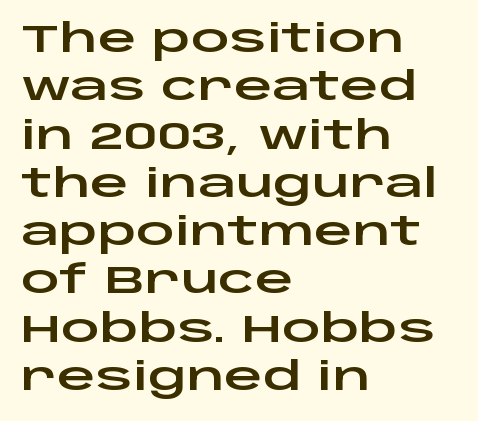
The image shows 38 px wide sans-serif type, upright; set left-aligned, normal line spacing (1.27x), normal letter spacing, not underlined; low stroke contrast and a large x-height.
